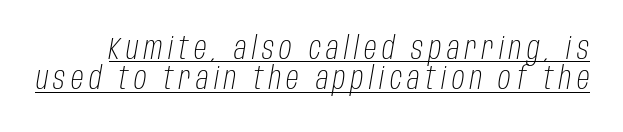
These glyphs show unthickened strokes, regular width or finer. If you drew a line through each stem, it would be angled. These characters rest on top of a visible drawn line. Here the designer chose a conventional face with non-uniform glyph widths. The space between consecutive lines is stingy.
